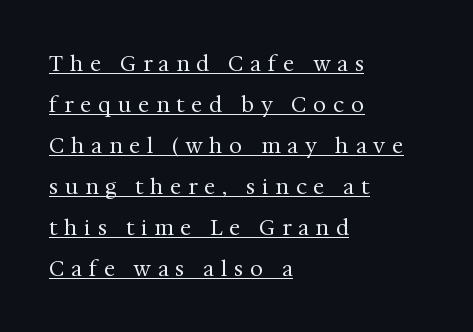
Left-aligned paragraph, ragged on the right. The weight would be labelled regular, book, light, or lighter still. What stands out about the letter spacing? Its width — letters are far apart. Ascenders rise straight up at ninety degrees. Has an underline been added? It has.
